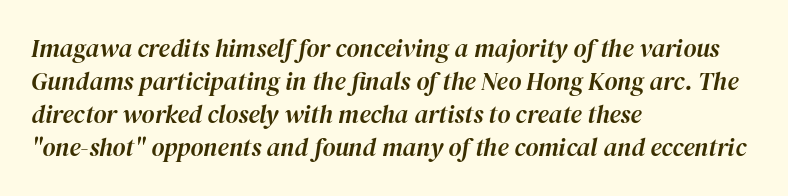
The image shows 25 px text type, italic (leaning right); set left-aligned, normal line spacing (1.32x), normal letter spacing, not underlined.
